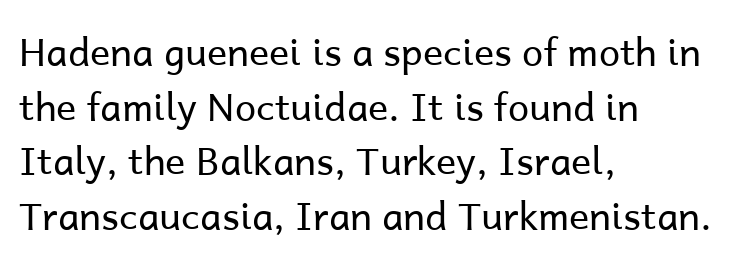
{"serif": "no", "italic": "no", "bold": "no", "weight": "regular", "width": "normal", "stroke_contrast": "low", "x_height": "medium", "monospaced": "no", "underline": "no", "align": "left", "line_spacing": "normal", "line_spacing_ratio": 1.44, "letter_spacing": "normal", "letter_spacing_em": 0.0, "glyph_px": 38}
